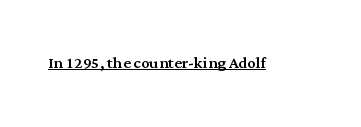
Students, note that the glyphs here touch the page at normal intervals. Does a line run under the words? Yes, clearly. Designer's note — italics off, roman on.
